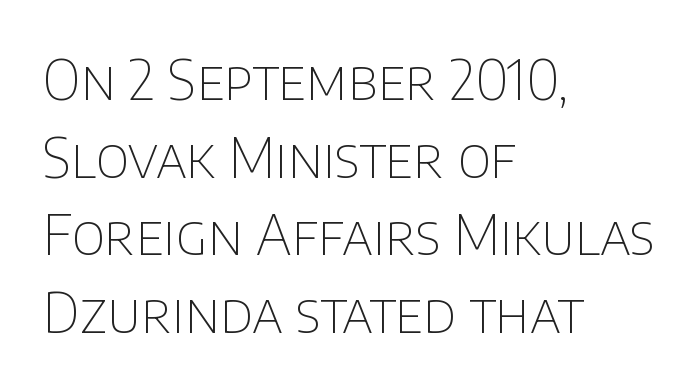
Q: Is the text bold? A: No.
Q: Is the text italic (slanted)? A: No, it is upright.
Q: Is the typeface a serif or a sans-serif typeface? A: Sans-serif.
Q: Is the text underlined? A: No.
Q: How is the paragraph aligned? A: Left-aligned.
Q: Is the spacing between letters normal or unusually wide? A: Normal.
Q: Is the spacing between lines tight, normal or loose? A: Normal.
Q: Width (condensed, normal, or wide)? A: Normal.
Q: Stroke contrast? A: Low.
Q: x-height? A: Large.
Q: Monospaced? A: No.
